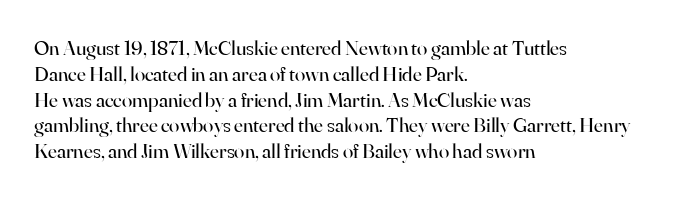
The image shows 21 px text type, upright; set left-aligned, line spacing 1.23x, normal letter spacing, not underlined.
